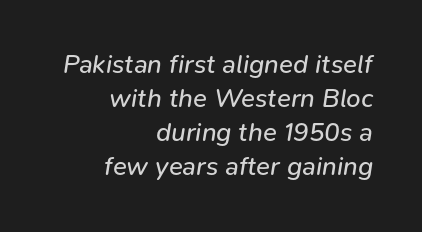
Q: Is the text bold? A: No.
Q: Is the text italic (slanted)? A: Yes, it leans right by about 9 degrees.
Q: Is the text underlined? A: No.
Q: How is the paragraph aligned? A: Right-aligned.
Q: Is the spacing between letters normal or unusually wide? A: Normal.
Q: Is the spacing between lines tight, normal or loose? A: Normal.
